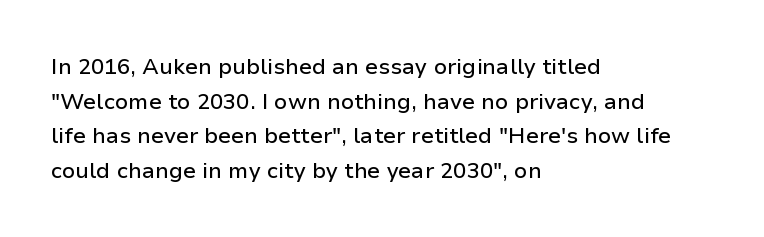
Q: Is the text italic (slanted)? A: No, it is upright.
Q: Is the text underlined? A: No.
Q: How is the paragraph aligned? A: Left-aligned.
Q: Is the spacing between letters normal or unusually wide? A: Normal.
Q: Is the spacing between lines tight, normal or loose? A: Normal.
